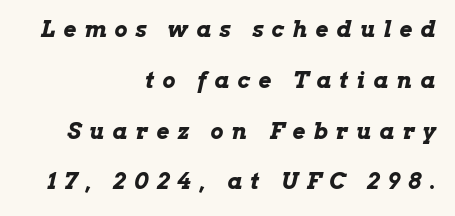
The image shows 22 px bold type, italic (leaning right); set right-aligned, loose line spacing (2.31x), unusually wide letter spacing (+0.38 em), not underlined.
